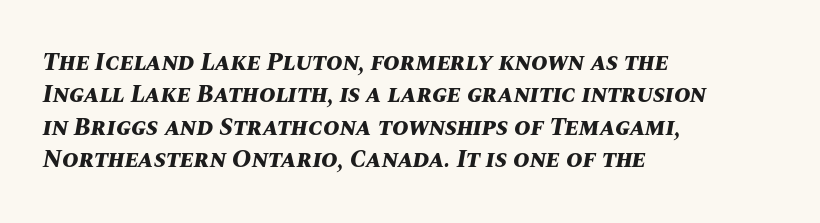
Q: Is the text bold? A: Yes.
Q: Is the text italic (slanted)? A: Yes, it leans right by about 10 degrees.
Q: Is the text underlined? A: No.
Q: How is the paragraph aligned? A: Left-aligned.
Q: Is the spacing between letters normal or unusually wide? A: Normal.
Q: Is the spacing between lines tight, normal or loose? A: Normal.
